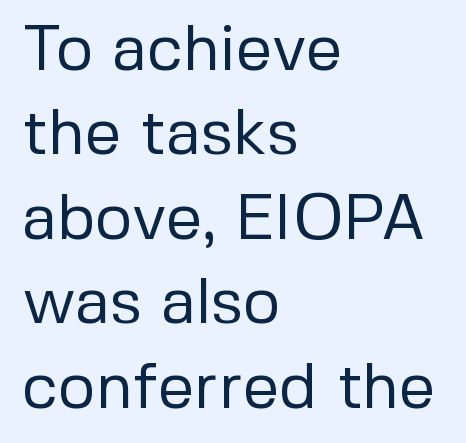
Q: Is the text bold? A: No.
Q: Is the text italic (slanted)? A: No, it is upright.
Q: Is the typeface a serif or a sans-serif typeface? A: Sans-serif.
Q: Is the text underlined? A: No.
Q: How is the paragraph aligned? A: Left-aligned.
Q: Is the spacing between letters normal or unusually wide? A: Normal.
Q: Is the spacing between lines tight, normal or loose? A: Normal.
Q: Width (condensed, normal, or wide)? A: Normal.
Q: Stroke contrast? A: Low.
Q: x-height? A: Medium.
Q: Monospaced? A: No.
